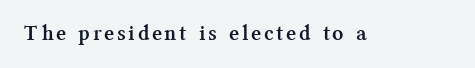
{"italic": "no", "bold": "yes", "underline": "no", "letter_spacing": "wide", "letter_spacing_em": 0.2, "glyph_px": 22}
